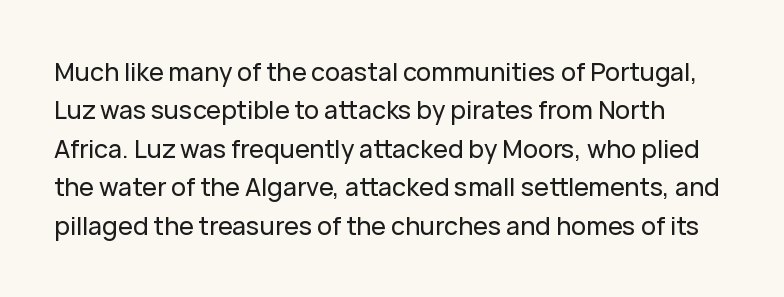
Any mark beneath the type? The region is blank. Spacing between characters is what you'd get straight out of the box. This sample uses an upright cut, with every glyph sitting square on the baseline. One glance says typical: line gaps are just what's usual.
